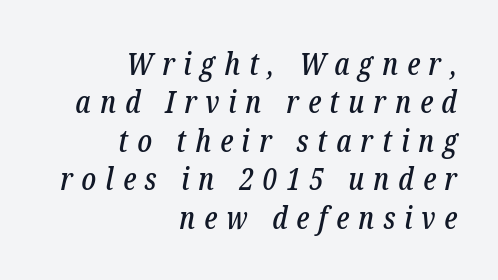
Look at the bottom of the vertical strokes: they flare into serifs here. Here the designer chose a conventional face with non-uniform glyph widths. The baseline area is clear. The lettering tilts uniformly, giving the passage an italic look. Right-aligned paragraph, ragged on the left. There is plenty of visible air inserted between adjacent glyphs.
